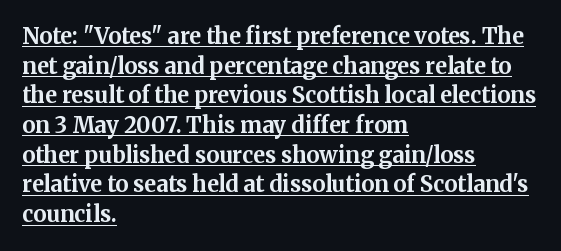
Q: Is the text bold? A: Yes.
Q: Is the text italic (slanted)? A: No, it is upright.
Q: Is the text underlined? A: Yes.
Q: How is the paragraph aligned? A: Left-aligned.
Q: Is the spacing between letters normal or unusually wide? A: Normal.
Q: Is the spacing between lines tight, normal or loose? A: Normal.
